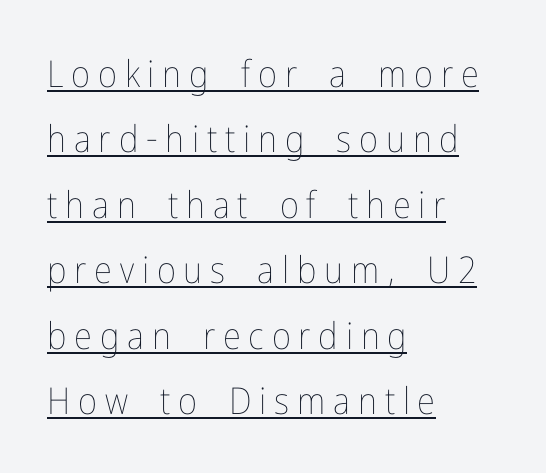
The image shows 37 px thin, condensed type, upright; set left-aligned, line spacing 1.77x, unusually wide letter spacing (+0.21 em), underlined; low stroke contrast and a medium x-height.
